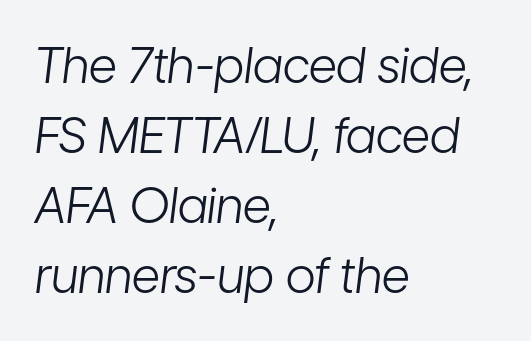
The image shows 49 px light, condensed type, italic (leaning right); set left-aligned, normal line spacing (1.43x), normal letter spacing, not underlined; low stroke contrast and a medium x-height.
